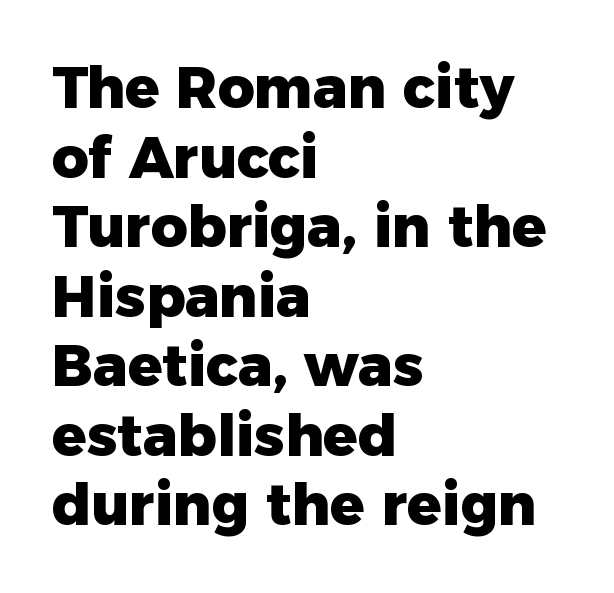
Typeset ragged right — the left edge is the straight one. On the weight axis this lands at bold, roughly 700. The specimen omits any rule beneath the text block's lines. Default kerning and tracking; the words read as compact shapes.
